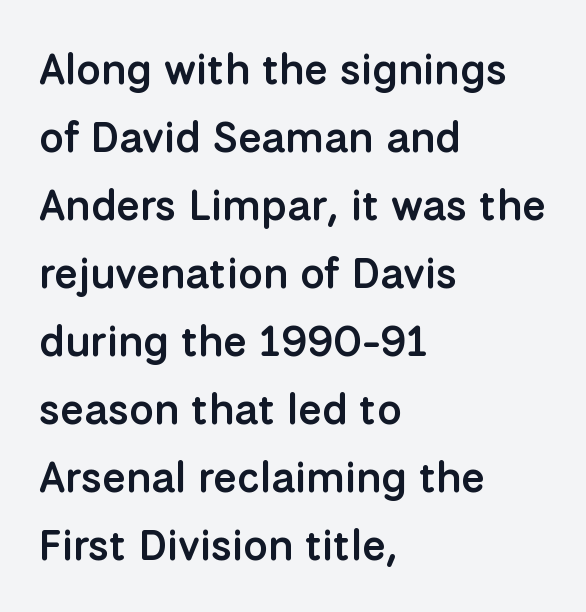
{"serif": "no", "italic": "no", "bold": "semi", "weight": "semibold", "width": "normal", "stroke_contrast": "low", "x_height": "medium", "monospaced": "no", "underline": "no", "align": "left", "line_spacing": "normal", "line_spacing_ratio": 1.58, "letter_spacing": "normal", "letter_spacing_em": 0.0, "glyph_px": 43}
